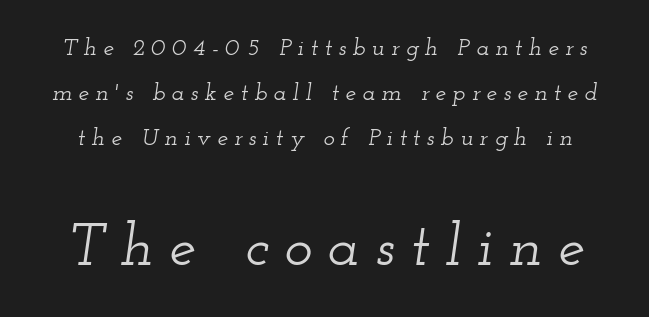
Q: Is the text italic (slanted)? A: Yes, it leans right by about 12 degrees.
Q: Is the typeface a serif or a sans-serif typeface? A: Serif.
Q: Is the text underlined? A: No.
Q: Is the spacing between letters normal or unusually wide? A: Unusually wide.
Q: Which block of text is set in a larger size, the first (top) or the second (bottom)? A: The second (bottom) one.
Q: Width (condensed, normal, or wide)? A: Wide.
Q: Stroke contrast? A: Low.
Q: x-height? A: Small.
Q: Monospaced? A: No.
